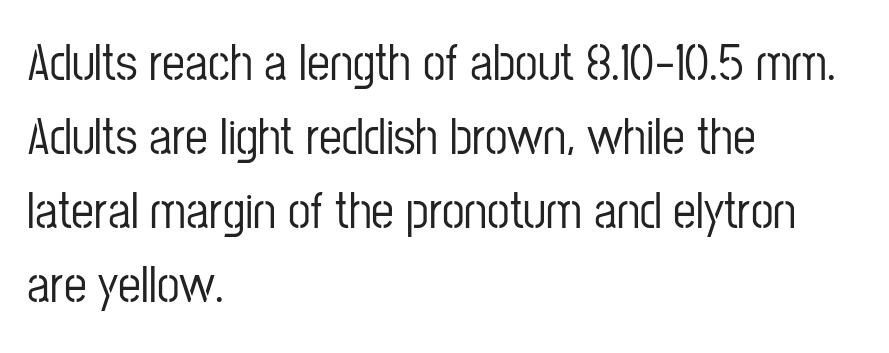
The face used here is proportionally spaced, like ordinary book or web type. Only glyphs here, with clear space below each row. The horizontal fit of the characters is conventional and even. Does the type have serifs? No, each stem ends abruptly. These lines were composed using upright roman letters. The lines in this sample share a left origin and differ only in where they stop.
